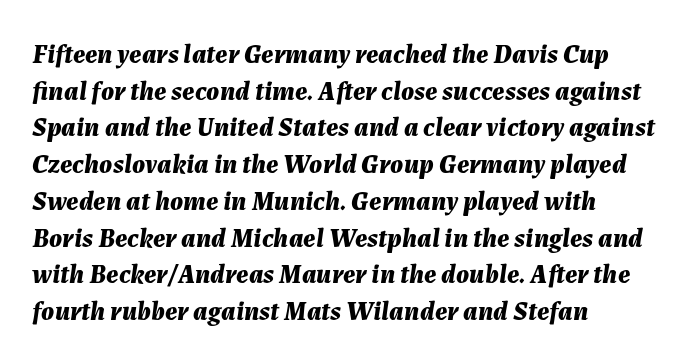
The image shows 27 px bold type, italic (leaning right); set left-aligned, normal line spacing (1.36x), normal letter spacing, not underlined.
